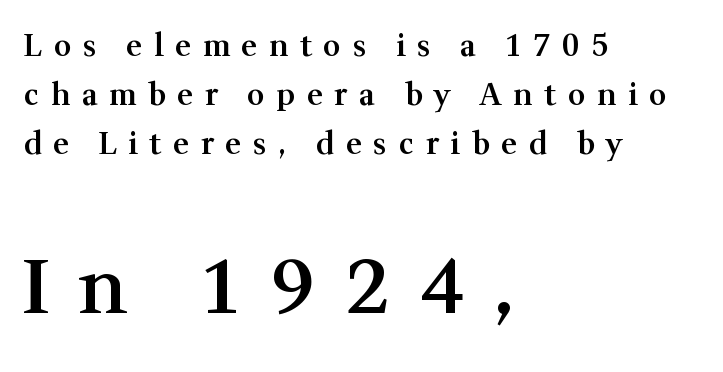
{"serif": "yes", "italic": "no", "bold": "semi", "weight": "semibold", "width": "normal", "stroke_contrast": "medium", "x_height": "medium", "monospaced": "no", "underline": "no", "align": "left", "line_spacing": "normal", "line_spacing_ratio": 1.64, "letter_spacing": "wide", "letter_spacing_em": 0.39, "larger_block": "second", "size_ratio": 2.53, "glyph_px": 76}
